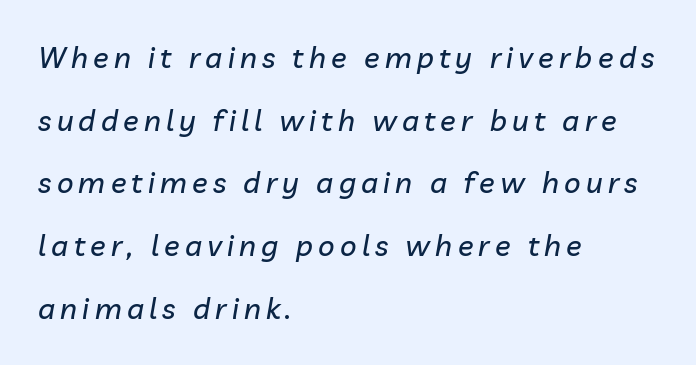
Q: Is the text italic (slanted)? A: Yes, it leans right by about 10 degrees.
Q: Is the text underlined? A: No.
Q: How is the paragraph aligned? A: Left-aligned.
Q: Is the spacing between lines tight, normal or loose? A: Loose.
Q: Width (condensed, normal, or wide)? A: Normal.
Q: Stroke contrast? A: Low.
Q: x-height? A: Medium.
Q: Monospaced? A: No.
